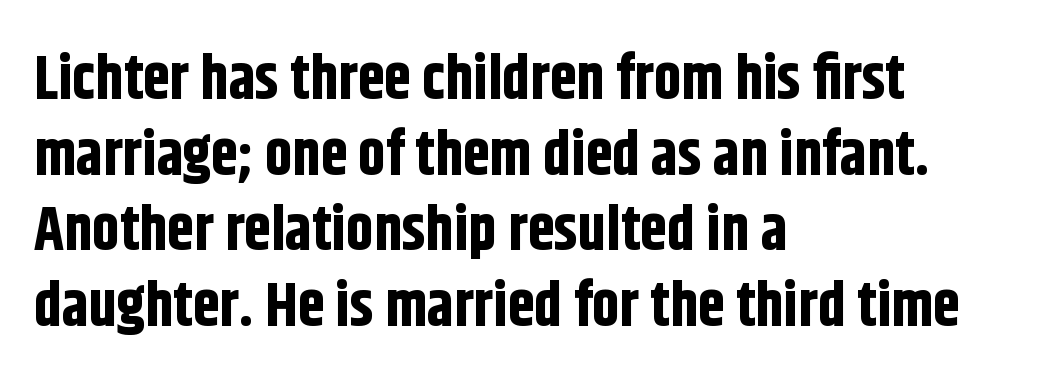
Q: Is the text bold? A: Yes.
Q: Is the text italic (slanted)? A: No, it is upright.
Q: Is the typeface a serif or a sans-serif typeface? A: Sans-serif.
Q: Is the text underlined? A: No.
Q: How is the paragraph aligned? A: Left-aligned.
Q: Is the spacing between letters normal or unusually wide? A: Normal.
Q: Width (condensed, normal, or wide)? A: Condensed.
Q: Stroke contrast? A: Low.
Q: x-height? A: Large.
Q: Monospaced? A: No.
